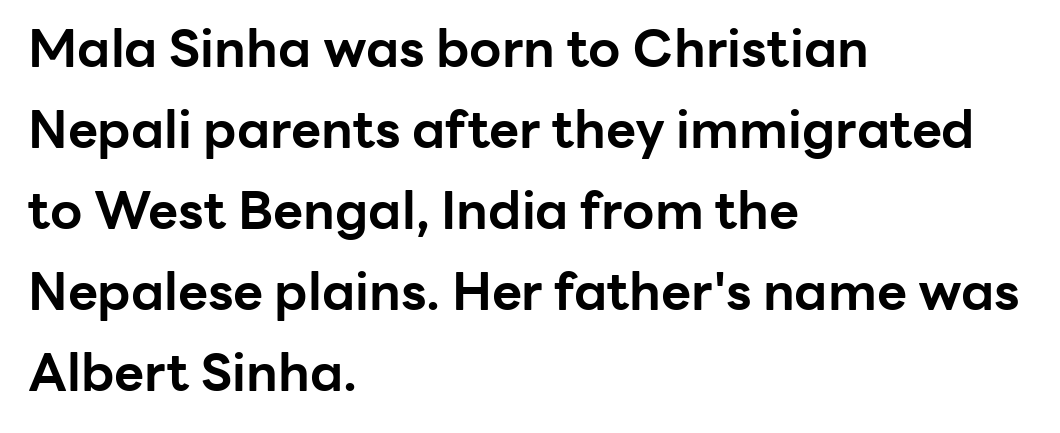
The image shows 52 px bold sans-serif type, upright; set left-aligned, normal line spacing (1.56x), normal letter spacing, not underlined; low stroke contrast and a medium x-height.
